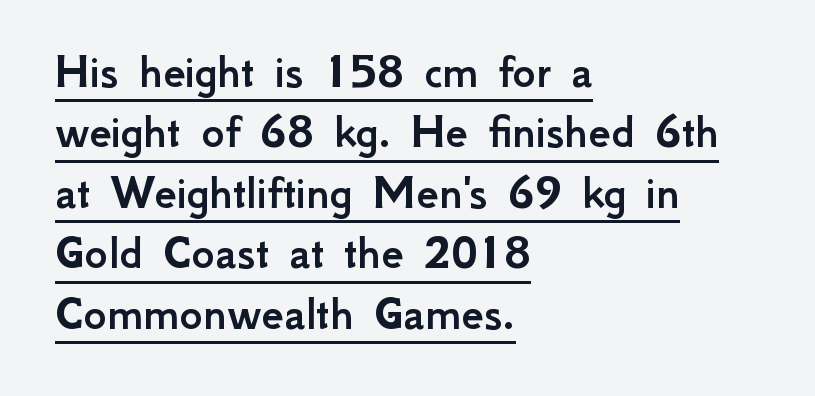
{"serif": "no", "italic": "no", "width": "normal", "stroke_contrast": "low", "x_height": "small", "monospaced": "no", "underline": "yes", "align": "left", "line_spacing_ratio": 1.21, "letter_spacing": "normal", "letter_spacing_em": 0.0, "glyph_px": 50}
